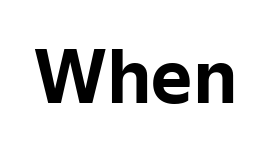
Q: Is the text bold? A: Yes.
Q: Is the text italic (slanted)? A: No, it is upright.
Q: Is the typeface a serif or a sans-serif typeface? A: Sans-serif.
Q: Is the text underlined? A: No.
Q: Is the spacing between letters normal or unusually wide? A: Normal.
Q: Width (condensed, normal, or wide)? A: Normal.
Q: Stroke contrast? A: Low.
Q: x-height? A: Medium.
Q: Monospaced? A: No.
